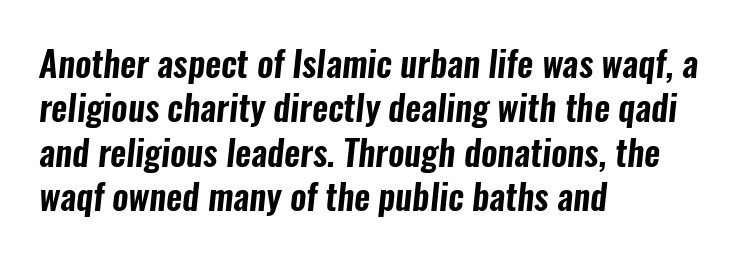
The image shows 35 px condensed sans-serif type; set left-aligned, normal line spacing (1.27x), normal letter spacing, not underlined; low stroke contrast and a medium x-height.
